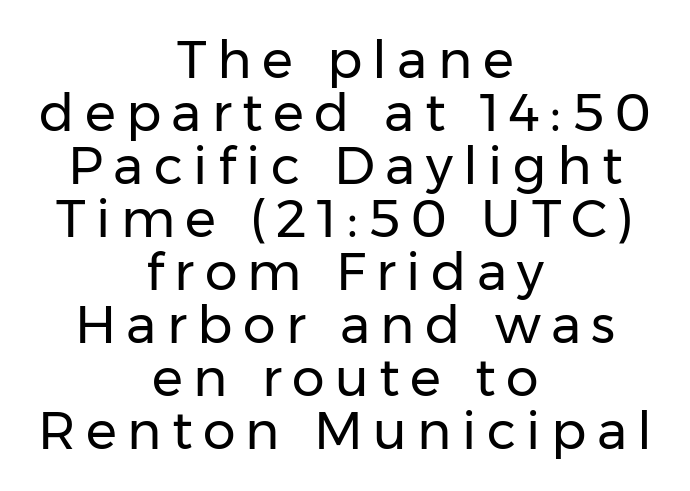
The image shows 52 px regular-weight sans-serif type, upright; set centered, tight line spacing (1.02x), unusually wide letter spacing (+0.2 em), not underlined; low stroke contrast and a medium x-height.
